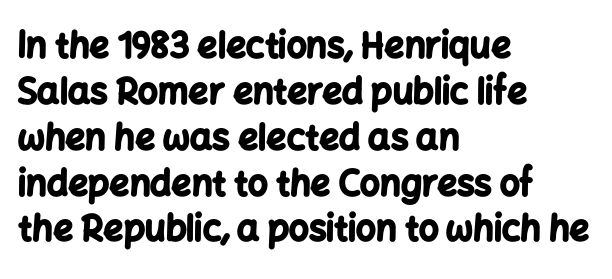
Q: Is the text bold? A: Yes.
Q: Is the text italic (slanted)? A: No, it is upright.
Q: Is the typeface a serif or a sans-serif typeface? A: Sans-serif.
Q: Is the text underlined? A: No.
Q: How is the paragraph aligned? A: Left-aligned.
Q: Is the spacing between letters normal or unusually wide? A: Normal.
Q: Is the spacing between lines tight, normal or loose? A: Normal.
Q: Width (condensed, normal, or wide)? A: Normal.
Q: Stroke contrast? A: Low.
Q: x-height? A: Medium.
Q: Monospaced? A: No.
